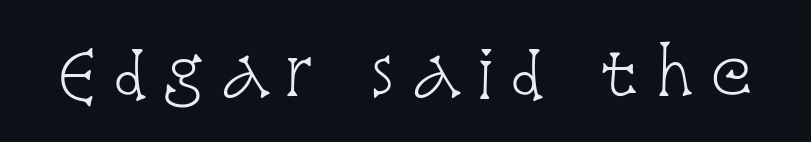
No word sits above an underline. Here the designer chose a conventional face with non-uniform glyph widths. A typesetter would call this heavily tracked-out type. Rendered with straight, roman letterforms. The characters display serif detailing at their extremities.
